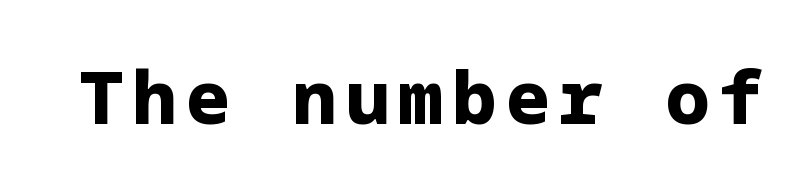
The image shows 73 px heavy sans-serif type, upright; set not underlined; low stroke contrast and a medium x-height.
